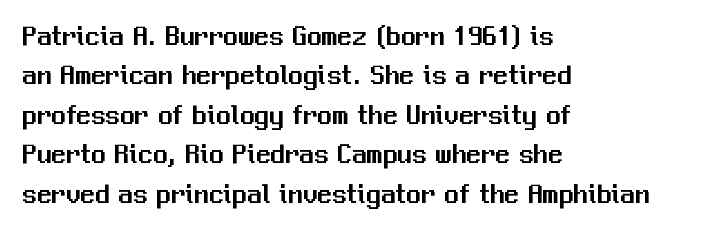
The image shows 29 px sans-serif type, upright; set left-aligned, normal line spacing (1.36x), normal letter spacing, not underlined; medium stroke contrast and a medium x-height.
